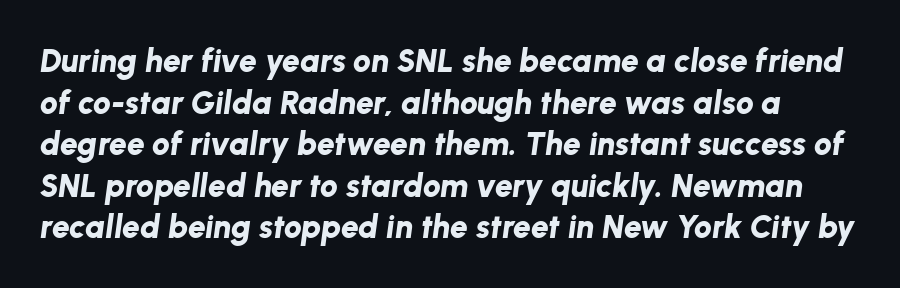
Q: Is the text bold? A: Yes.
Q: Is the text italic (slanted)? A: Yes, it leans right by about 8 degrees.
Q: Is the text underlined? A: No.
Q: Is the spacing between letters normal or unusually wide? A: Normal.
Q: Is the spacing between lines tight, normal or loose? A: Normal.
Q: Width (condensed, normal, or wide)? A: Normal.
Q: Stroke contrast? A: Low.
Q: x-height? A: Medium.
Q: Monospaced? A: No.
